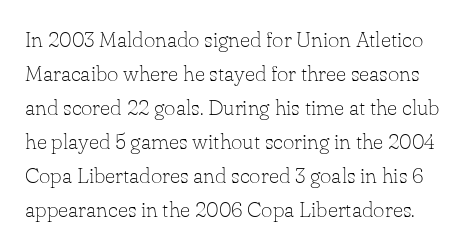
The image shows 22 px text type, upright; set normal line spacing (1.55x), normal letter spacing, not underlined.
